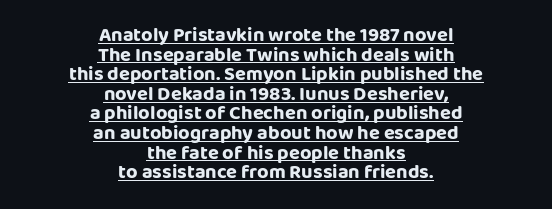
The whitespace from short lines is split evenly between both sides. Tracking here is standard; glyphs follow each other at the usual distance. Leading: reduced. Descenders here cross a horizontal rule under the line. What weight is shown? A full bold with thick strokes.
